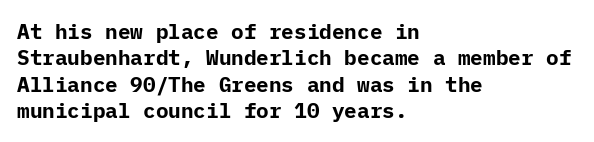
{"italic": "no", "bold": "yes", "underline": "no", "align": "left", "line_spacing": "normal", "line_spacing_ratio": 1.26, "letter_spacing": "normal", "letter_spacing_em": 0.0, "glyph_px": 21}
